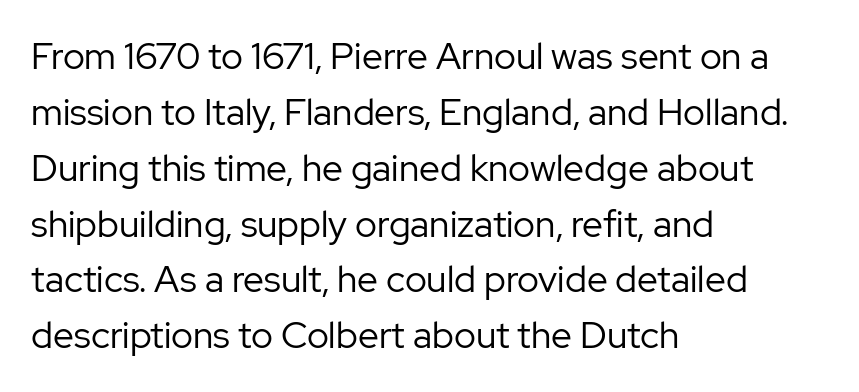
Descenders are the only things crossing below the line. Think of a printed novel: that variable character pitch is what you see here. Evenly set lines give the paragraph a standard silhouette. Caption: face not bold, strokes unweighted. The rag falls on the right side of this text block. The letters stand upright; this is a roman face.
